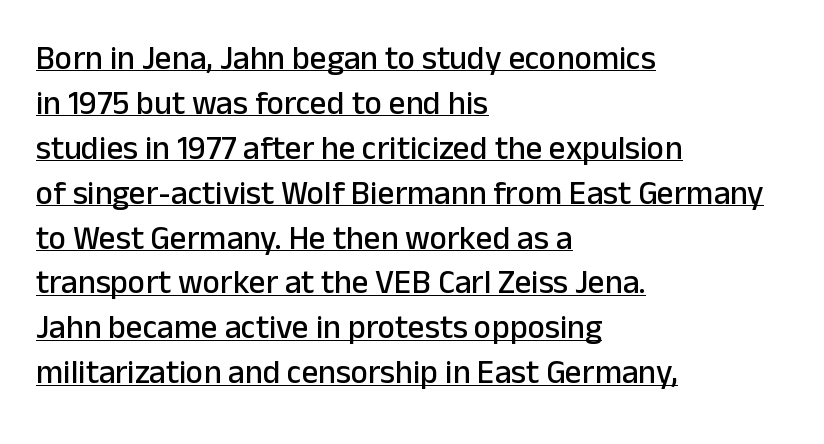
The image shows 33 px sans-serif type, upright; set left-aligned, normal line spacing (1.36x), normal letter spacing, underlined; low stroke contrast and a medium x-height.
